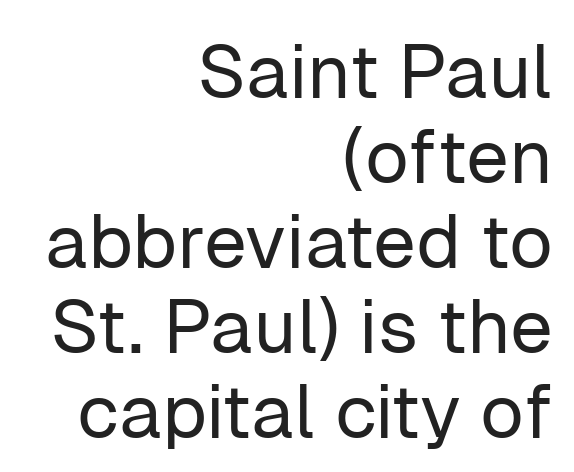
The image shows 76 px regular-weight sans-serif type, upright; set right-aligned, tight line spacing (1.12x), normal letter spacing, not underlined; low stroke contrast and a medium x-height.
